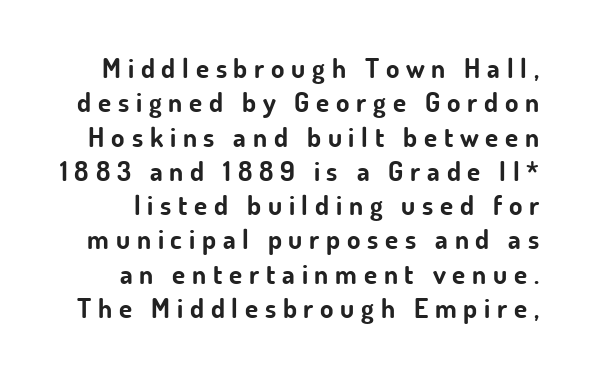
{"italic": "no", "bold": "yes", "underline": "no", "line_spacing": "normal", "line_spacing_ratio": 1.27, "letter_spacing": "wide", "letter_spacing_em": 0.25, "glyph_px": 27}
